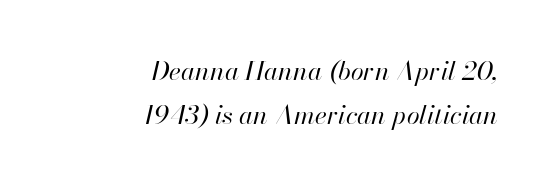
{"italic": "yes", "lean": "right", "slant_degrees": 13, "bold": "no", "underline": "no", "align": "right", "line_spacing_ratio": 1.71, "letter_spacing": "normal", "letter_spacing_em": 0.0, "glyph_px": 26}
